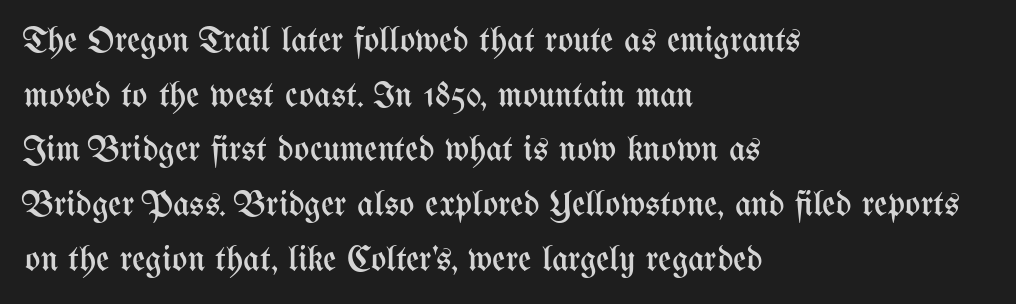
These lines are set flush left with a ragged right edge. What stands out about the letter spacing? Nothing — it is the standard amount. No extra ink here — the face is not bold. Character widths vary here, with narrow letters taking less room than wide ones.
